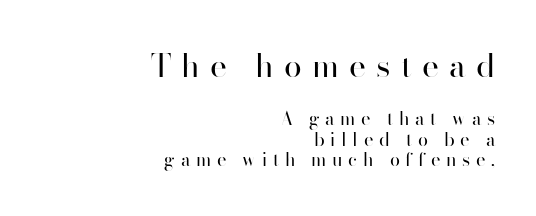
Q: Is the text bold? A: No.
Q: Is the text italic (slanted)? A: No, it is upright.
Q: Is the typeface a serif or a sans-serif typeface? A: Sans-serif.
Q: Is the text underlined? A: No.
Q: How is the paragraph aligned? A: Right-aligned.
Q: Is the spacing between letters normal or unusually wide? A: Unusually wide.
Q: Which block of text is set in a larger size, the first (top) or the second (bottom)? A: The first (top) one.
Q: Width (condensed, normal, or wide)? A: Normal.
Q: Stroke contrast? A: High.
Q: x-height? A: Small.
Q: Monospaced? A: No.
